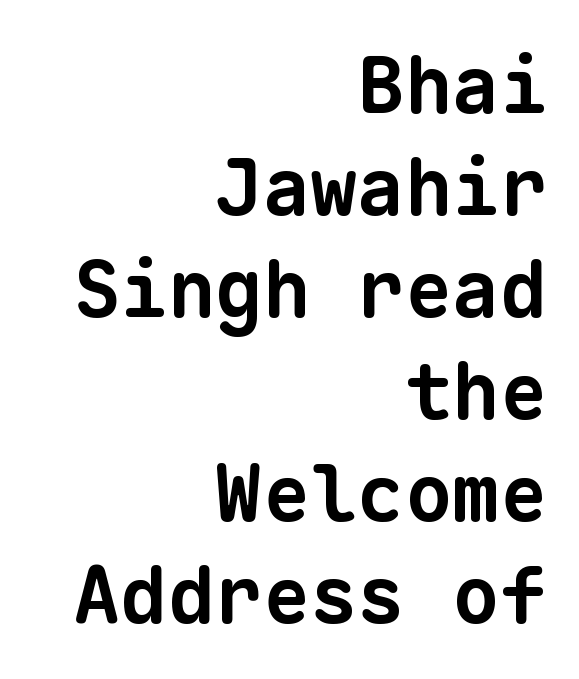
The image shows 79 px bold sans-serif type, monospaced; set right-aligned, normal line spacing (1.29x), normal letter spacing, not underlined; low stroke contrast and a medium x-height.
